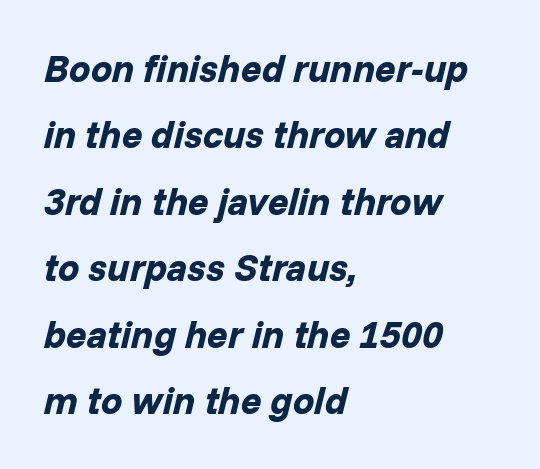
The image shows 38 px bold type, italic (leaning right); set left-aligned, line spacing 1.75x, normal letter spacing, not underlined; low stroke contrast and a medium x-height.
